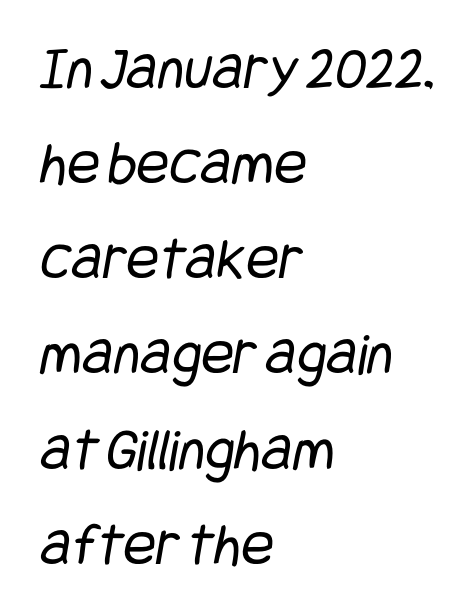
{"serif": "no", "bold": "no", "weight": "regular", "width": "condensed", "stroke_contrast": "low", "x_height": "large", "underline": "no", "align": "left", "line_spacing": "normal", "line_spacing_ratio": 1.56, "letter_spacing": "normal", "letter_spacing_em": 0.0, "glyph_px": 61}
